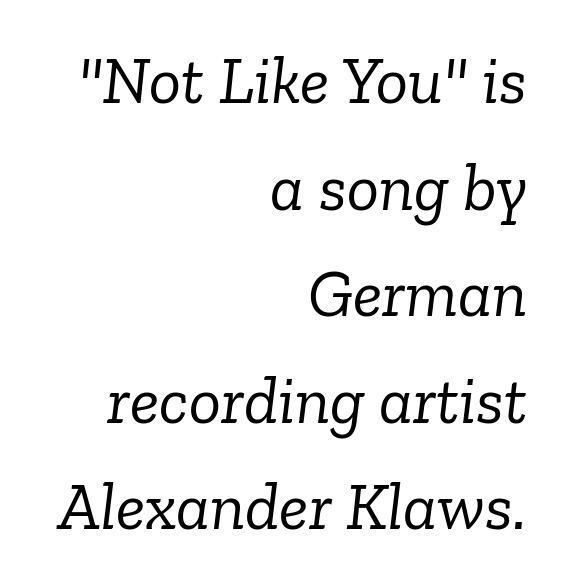
{"serif": "yes", "italic": "yes", "lean": "right", "slant_degrees": 6, "bold": "no", "weight": "light", "width": "normal", "stroke_contrast": "low", "x_height": "medium", "monospaced": "no", "underline": "no", "align": "right", "line_spacing": "normal", "line_spacing_ratio": 1.59, "letter_spacing": "normal", "letter_spacing_em": 0.0, "glyph_px": 67}
